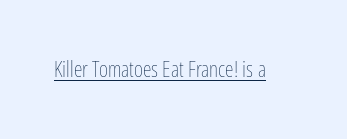
The image shows 22 px text type, upright; set normal letter spacing, underlined.
